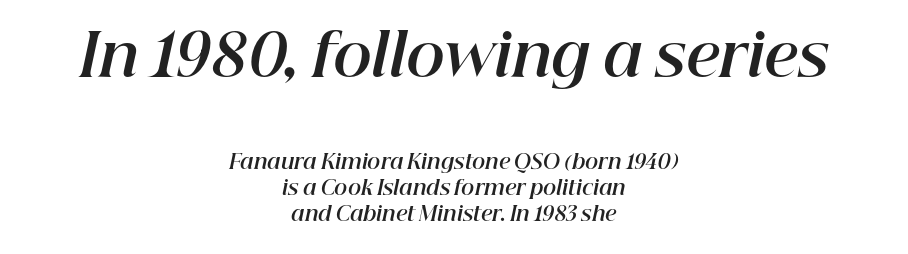
Horizontal alignment here is central, giving a formal, balanced look. Spacing between characters is what you'd get straight out of the box. Clear beneath every line of the passage. The rows are spaced the way most documents space them.
